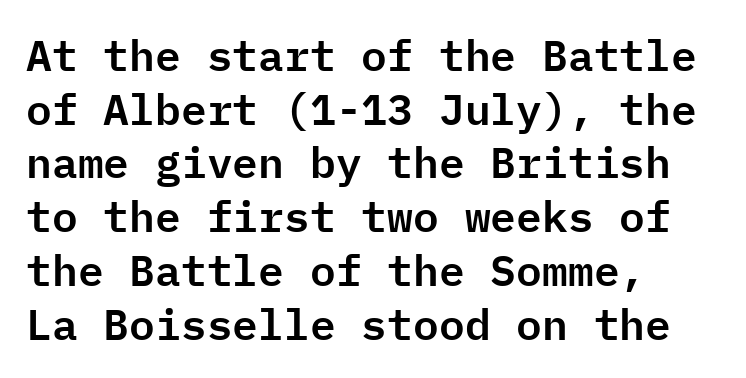
The face used here is a sans, in the tradition of grotesques and geometrics. Line beginnings align vertically; line endings do not. Between one letter and the next there's only the usual sliver of space. The lines sit at an ordinary, default distance from one another.
